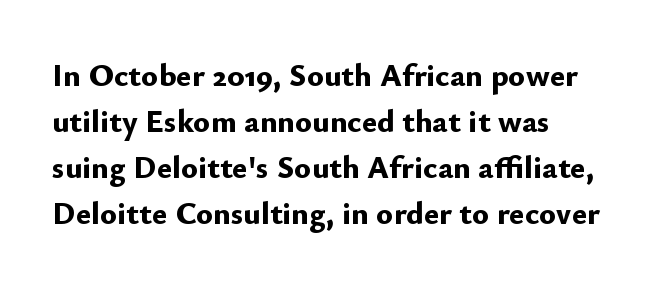
The image shows 32 px bold sans-serif type, upright; set normal line spacing (1.44x), normal letter spacing, not underlined; low stroke contrast and a small x-height.
